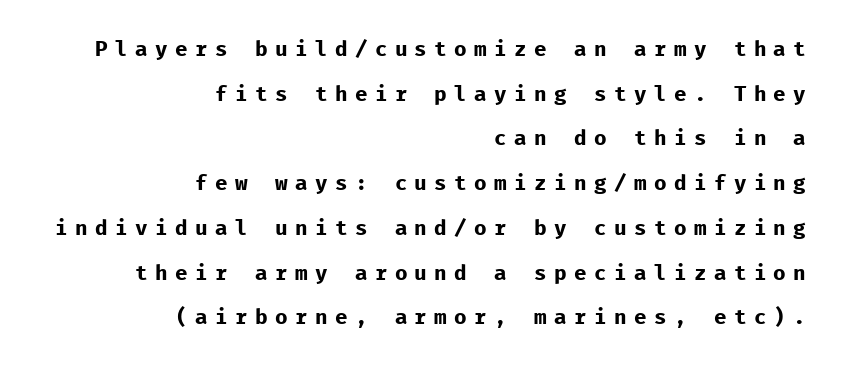
The image shows 21 px bold type, upright; set right-aligned, loose line spacing (2.13x), unusually wide letter spacing (+0.35 em), not underlined.
